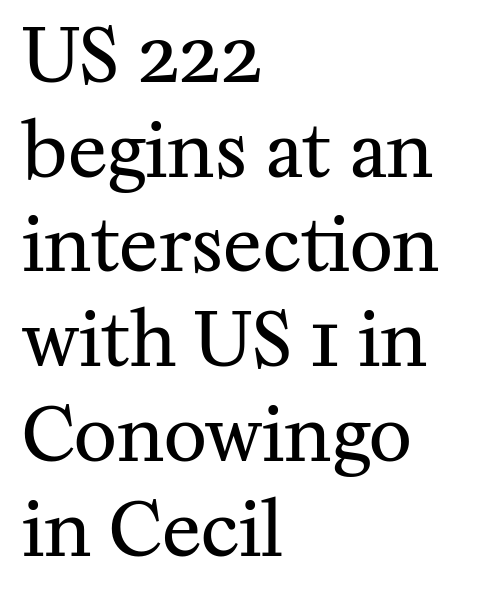
Q: Is the text bold? A: No.
Q: Is the text italic (slanted)? A: No, it is upright.
Q: Is the typeface a serif or a sans-serif typeface? A: Serif.
Q: Is the text underlined? A: No.
Q: How is the paragraph aligned? A: Left-aligned.
Q: Is the spacing between letters normal or unusually wide? A: Normal.
Q: Is the spacing between lines tight, normal or loose? A: Normal.
Q: Width (condensed, normal, or wide)? A: Normal.
Q: Stroke contrast? A: Medium.
Q: x-height? A: Medium.
Q: Monospaced? A: No.
